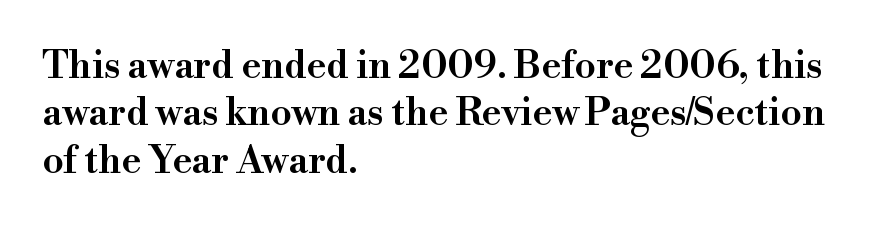
Q: Is the text bold? A: Semi-bold.
Q: Is the text italic (slanted)? A: No, it is upright.
Q: Is the typeface a serif or a sans-serif typeface? A: Serif.
Q: Is the text underlined? A: No.
Q: How is the paragraph aligned? A: Left-aligned.
Q: Is the spacing between letters normal or unusually wide? A: Normal.
Q: Is the spacing between lines tight, normal or loose? A: Normal.
Q: Width (condensed, normal, or wide)? A: Normal.
Q: Stroke contrast? A: High.
Q: x-height? A: Small.
Q: Monospaced? A: No.
